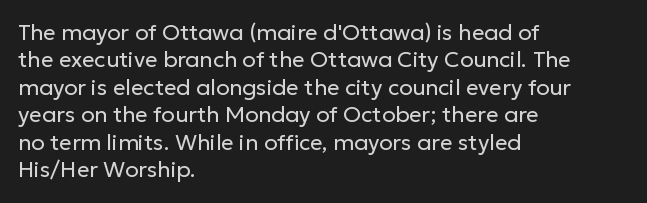
Counters stay open thanks to moderate or lighter strokes. All the whitespace from short lines collects on the right. Normally led — the rows are evenly, conventionally spaced. The glyphs are unaccompanied by any horizontal stroke below them.
